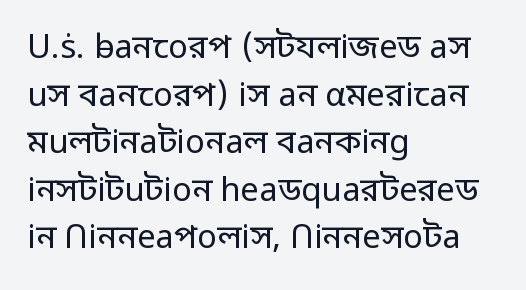
{"serif": "no", "italic": "no", "bold": "no", "weight": "regular", "width": "normal", "stroke_contrast": "low", "x_height": "medium", "monospaced": "no", "underline": "no", "align": "left", "line_spacing": "normal", "line_spacing_ratio": 1.44, "letter_spacing": "normal", "letter_spacing_em": 0.0, "glyph_px": 33}
